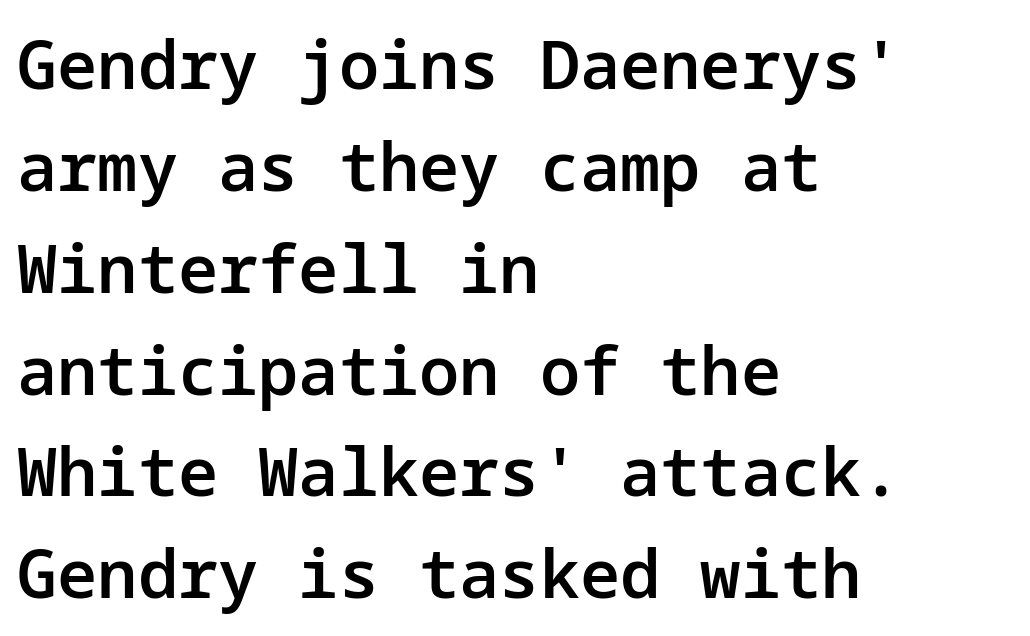
{"serif": "no", "italic": "no", "bold": "semi", "weight": "semibold", "width": "normal", "stroke_contrast": "low", "x_height": "medium", "underline": "no", "align": "left", "line_spacing": "normal", "line_spacing_ratio": 1.52, "letter_spacing": "normal", "letter_spacing_em": 0.0, "glyph_px": 67}
